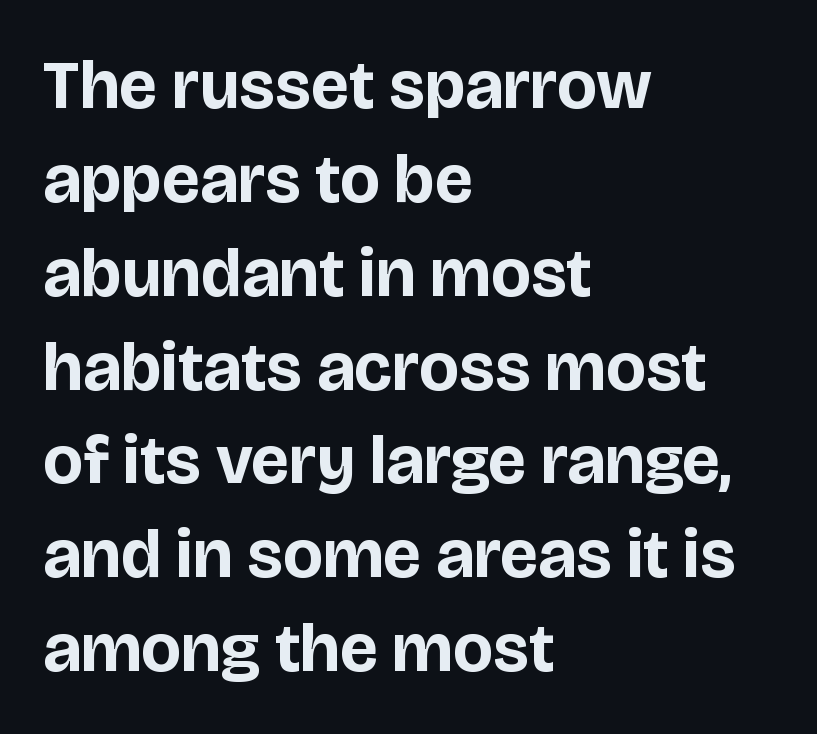
Is there much room between lines? A standard amount, neither cramped nor airy. Quick note: underline off. The face used here is proportionally spaced, like ordinary book or web type. Students, this is bold: see how much ink each stroke carries. Regarding serifs, this sample does without them. The letters sit at their default tracking, neither squeezed nor spread.
